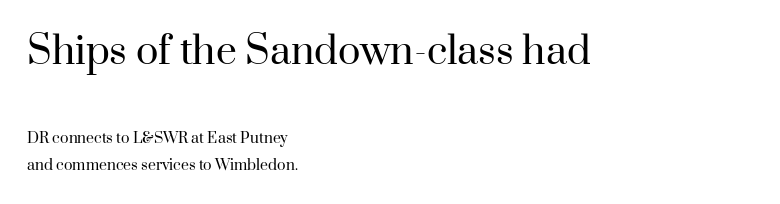
The letters advance in unequal steps, a hallmark of proportional type. The weight would be labelled regular, book, light, or lighter still. A clean baseline with only descenders dipping below it. Reading down the column, the eye jumps a long way to each next line. When letters stand straight like this, we call the style roman or upright.
